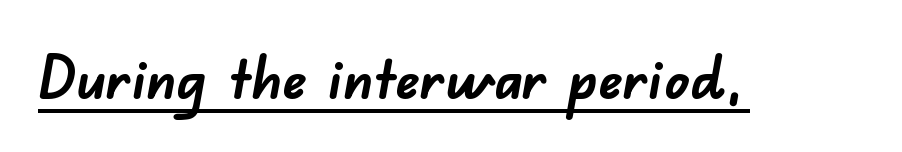
The image shows 60 px semibold sans-serif type; set normal letter spacing, underlined; low stroke contrast and a small x-height.
